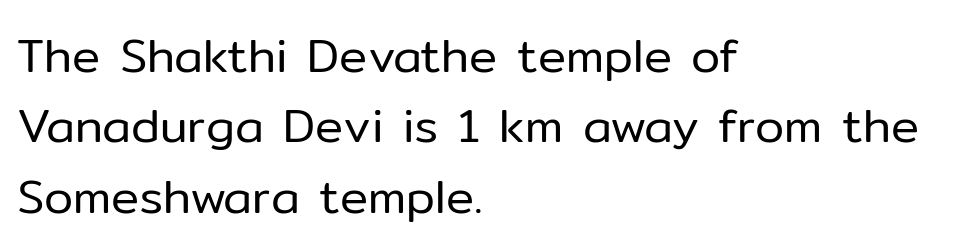
Observe the ordinary spacing: letters are neighbours, not strangers. Each stroke keeps to a modest, everyday thickness or less. The face used here is a sans, in the tradition of grotesques and geometrics. Note the varied advance widths — an 'i' is clearly narrower than an 'm'. This rendering uses left alignment, leaving the right contour irregular.
